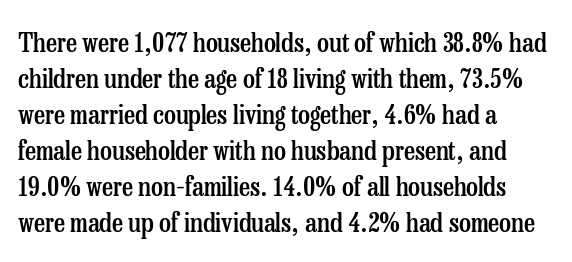
The image shows 27 px text type, upright; set left-aligned, normal line spacing (1.33x), normal letter spacing, not underlined.
